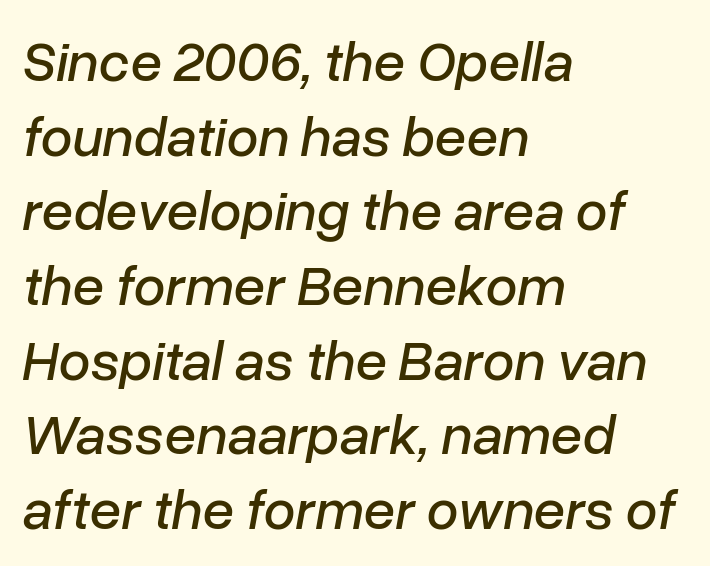
Q: Is the text italic (slanted)? A: Yes, it leans right by about 10 degrees.
Q: Is the text underlined? A: No.
Q: How is the paragraph aligned? A: Left-aligned.
Q: Is the spacing between letters normal or unusually wide? A: Normal.
Q: Is the spacing between lines tight, normal or loose? A: Normal.
Q: Width (condensed, normal, or wide)? A: Normal.
Q: Stroke contrast? A: Low.
Q: x-height? A: Medium.
Q: Monospaced? A: No.
